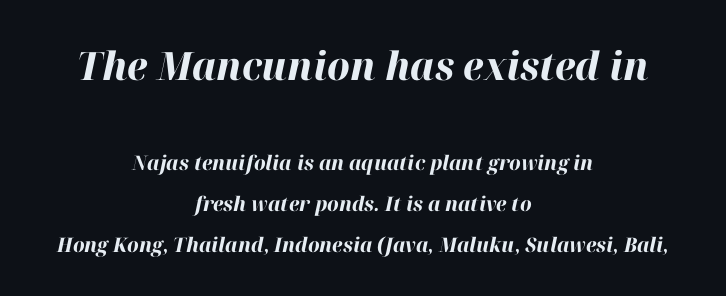
This layout puts the oversized block above and the modest block below. This sample is center-justified, so both line endings float freely. The glyphs are unaccompanied by any horizontal stroke below them. The line texture is even and compact thanks to regular tracking. These lines were composed using italics. Vertically, the passage feels expansive, rows floating well apart.
